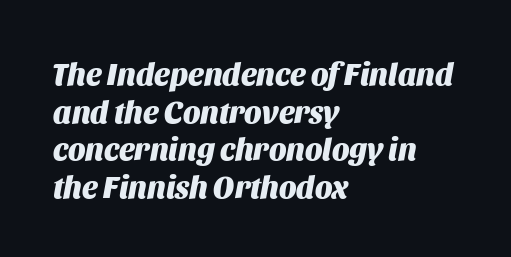
Q: Is the text bold? A: Yes.
Q: Is the text italic (slanted)? A: Yes, it leans right by about 11 degrees.
Q: Is the text underlined? A: No.
Q: How is the paragraph aligned? A: Left-aligned.
Q: Is the spacing between letters normal or unusually wide? A: Normal.
Q: Width (condensed, normal, or wide)? A: Normal.
Q: Stroke contrast? A: Medium.
Q: x-height? A: Large.
Q: Monospaced? A: No.
